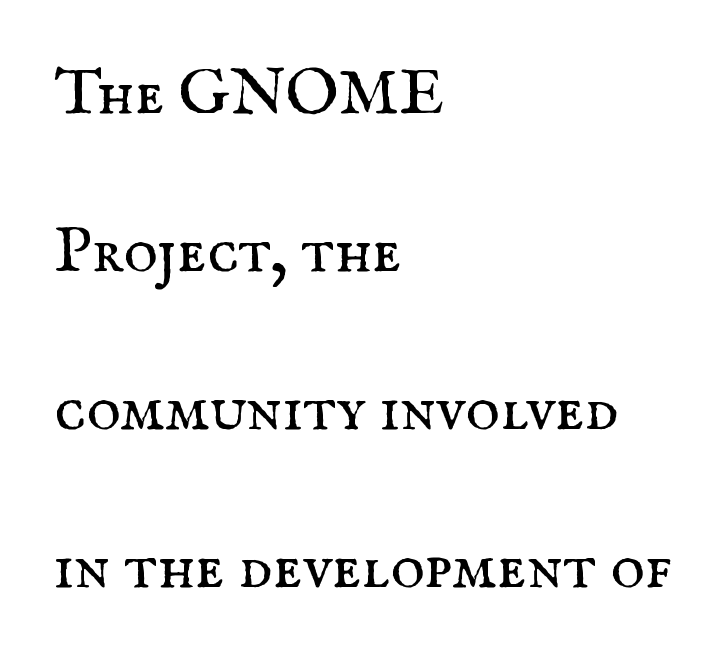
{"serif": "yes", "italic": "no", "bold": "no", "weight": "regular", "width": "normal", "stroke_contrast": "medium", "x_height": "small", "monospaced": "no", "underline": "no", "align": "left", "line_spacing": "loose", "line_spacing_ratio": 2.43, "letter_spacing": "normal", "letter_spacing_em": 0.0, "glyph_px": 65}
